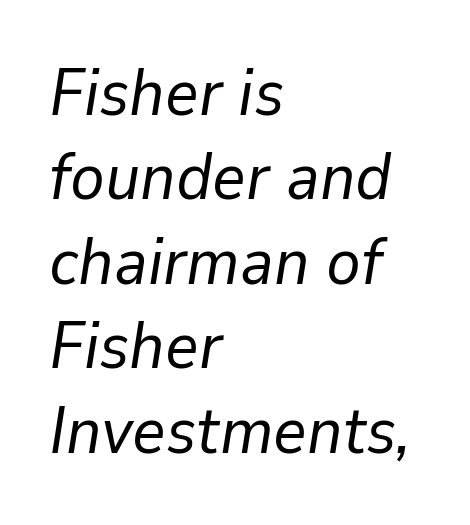
Each letter keeps its own natural width here, so spacing adapts to shape. Check under the words: just untouched page. The text carries the slant typical of an italic or oblique font. Compared with a centered layout, this one pins lines to the left instead. Reading down the column, the eye jumps a familiar distance to each next line.
